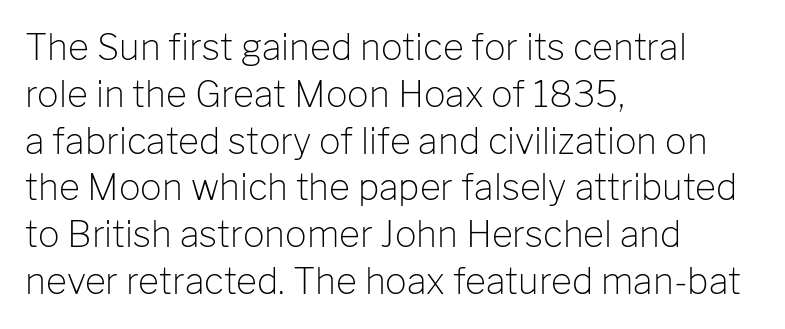
The image shows 36 px light sans-serif type, upright; set left-aligned, normal line spacing (1.3x), normal letter spacing, not underlined; low stroke contrast and a medium x-height.
